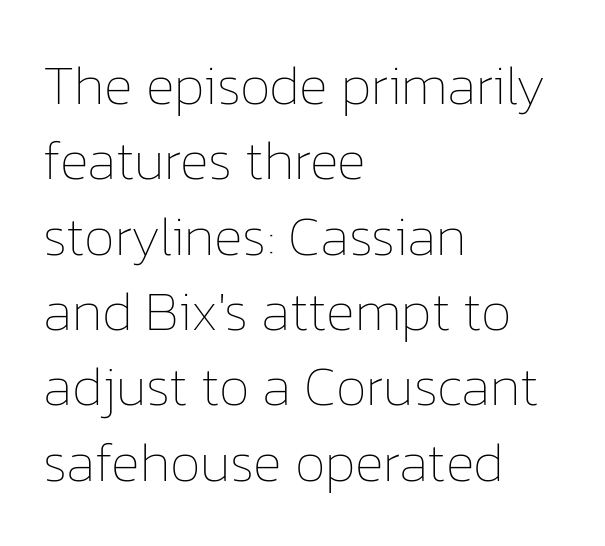
Is the letter spacing exaggerated? No — it looks like the ordinary default. Is there much room between lines? A standard amount, neither cramped nor airy. Is this a fixed-width face? No — the glyphs have proportional, varying widths. The lettering stays uniformly vertical, giving the passage a roman look. Check the space under the baseline: it is left empty. Layout note: lines flush left.
